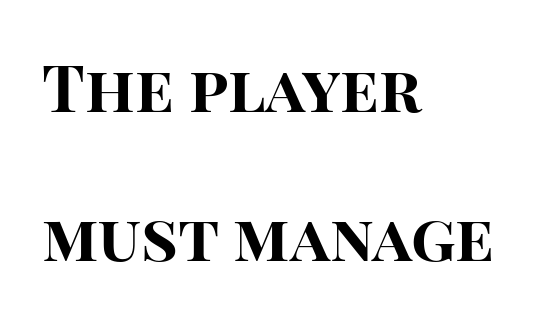
{"serif": "no", "italic": "no", "bold": "yes", "weight": "bold", "width": "normal", "stroke_contrast": "high", "x_height": "large", "monospaced": "no", "underline": "no", "align": "left", "line_spacing": "loose", "line_spacing_ratio": 2.33, "letter_spacing": "normal", "letter_spacing_em": 0.0, "glyph_px": 64}
